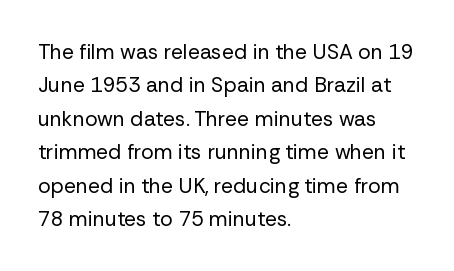
{"italic": "no", "bold": "no", "underline": "no", "align": "left", "line_spacing": "normal", "line_spacing_ratio": 1.59, "letter_spacing": "normal", "letter_spacing_em": 0.0, "glyph_px": 21}
